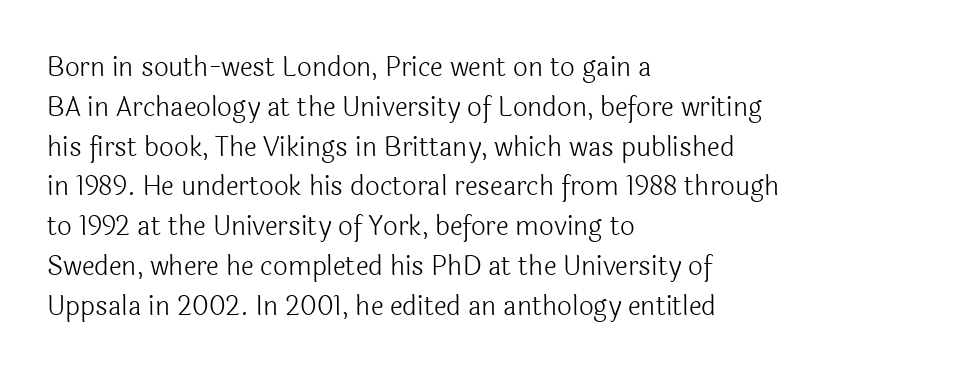
Nobody touched the tracking dial on this one. Line starts are locked; line ends wander. The block of text has a typical density, with ordinary space between rows. The glyphs are unaccompanied by any horizontal stroke below them. Notice how the stems are strictly vertical — no italics here. These glyphs show unthickened strokes, regular width or finer.
